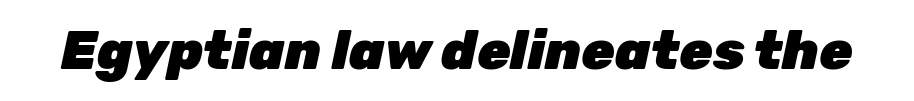
{"italic": "yes", "lean": "right", "slant_degrees": 12, "bold": "yes", "weight": "heavy", "width": "normal", "stroke_contrast": "low", "x_height": "medium", "monospaced": "no", "underline": "no", "letter_spacing": "normal", "letter_spacing_em": 0.0, "glyph_px": 54}
